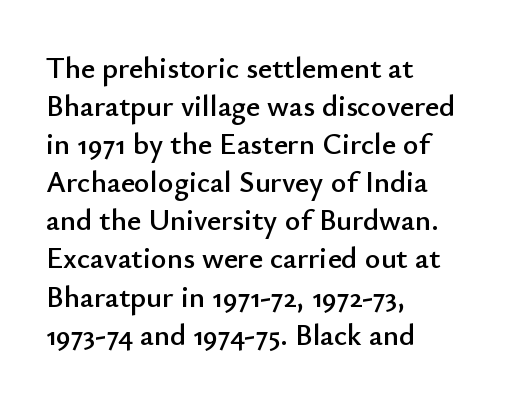
{"serif": "no", "italic": "no", "width": "normal", "stroke_contrast": "low", "x_height": "small", "monospaced": "no", "underline": "no", "align": "left", "line_spacing": "normal", "line_spacing_ratio": 1.27, "letter_spacing": "normal", "letter_spacing_em": 0.0, "glyph_px": 30}
